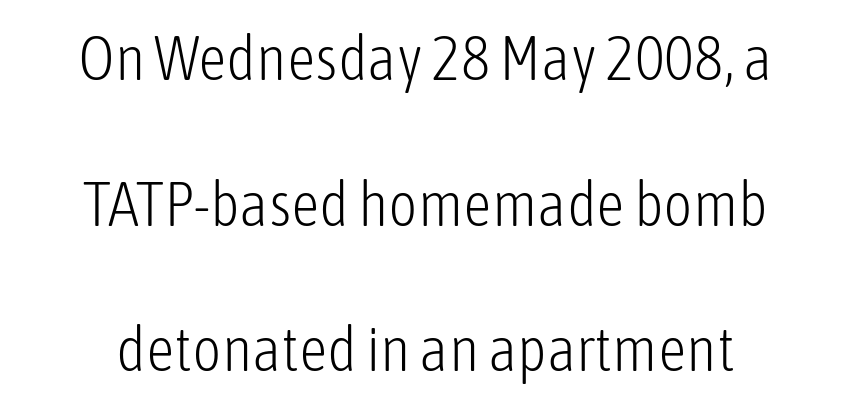
The image shows 63 px light, condensed sans-serif type, upright; set centered, loose line spacing (2.31x), normal letter spacing, not underlined; low stroke contrast and a medium x-height.
